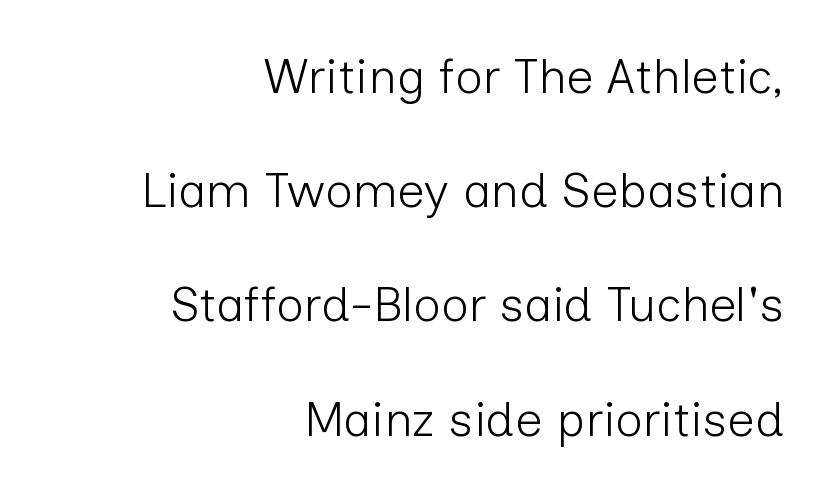
{"serif": "no", "italic": "no", "bold": "no", "weight": "light", "width": "normal", "stroke_contrast": "low", "x_height": "medium", "monospaced": "no", "underline": "no", "align": "right", "line_spacing": "loose", "line_spacing_ratio": 2.38, "letter_spacing": "normal", "letter_spacing_em": 0.0, "glyph_px": 48}
